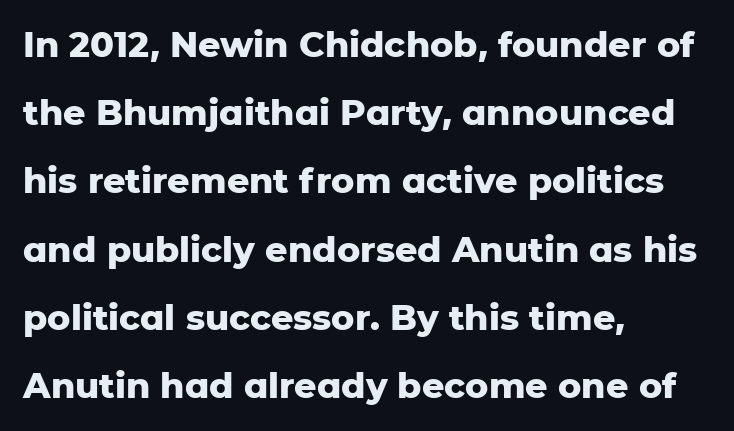
This sample has the flowing, uneven cadence of proportional lettering. The gaps between neighbouring characters are ordinary and unremarkable. The sample has been set heavy, in full bold. Is this a sans? Yes — the strokes have no serifs. The specimen reads as upright at a glance.
